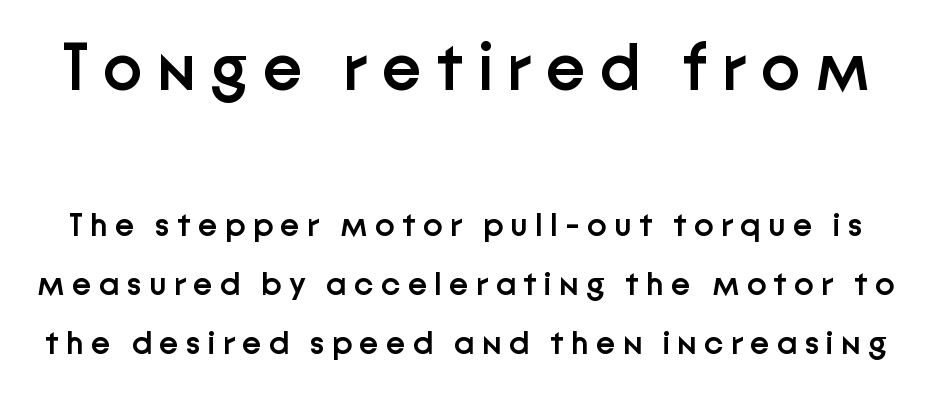
The image shows 66 px semibold sans-serif type, upright; set line spacing 1.8x, unusually wide letter spacing (+0.22 em), not underlined; the first (top) block is 2.0x larger; low stroke contrast and a medium x-height.
